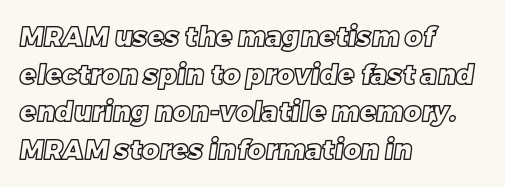
Q: Is the text underlined? A: No.
Q: How is the paragraph aligned? A: Left-aligned.
Q: Is the spacing between letters normal or unusually wide? A: Normal.
Q: Is the spacing between lines tight, normal or loose? A: Normal.
